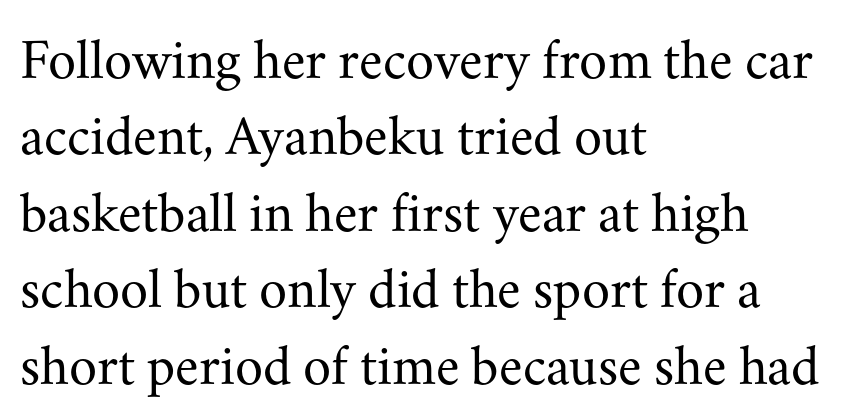
Q: Is the text bold? A: No.
Q: Is the text italic (slanted)? A: No, it is upright.
Q: Is the typeface a serif or a sans-serif typeface? A: Serif.
Q: Is the text underlined? A: No.
Q: How is the paragraph aligned? A: Left-aligned.
Q: Is the spacing between letters normal or unusually wide? A: Normal.
Q: Is the spacing between lines tight, normal or loose? A: Normal.
Q: Width (condensed, normal, or wide)? A: Normal.
Q: Stroke contrast? A: Medium.
Q: x-height? A: Small.
Q: Monospaced? A: No.
